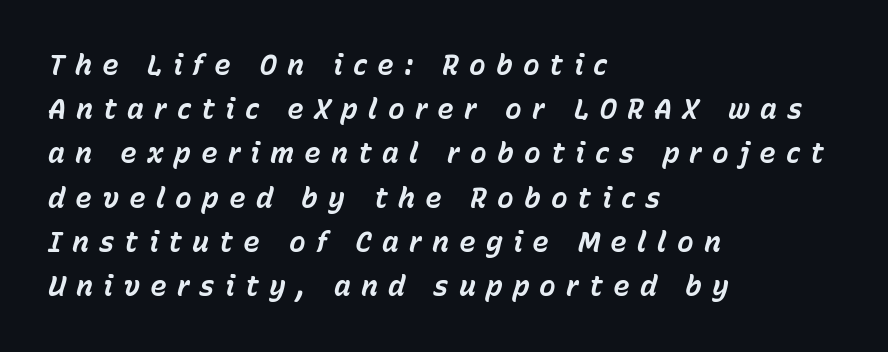
{"italic": "yes", "lean": "right", "slant_degrees": 15, "bold": "yes", "weight": "bold", "width": "normal", "stroke_contrast": "low", "x_height": "medium", "monospaced": "no", "underline": "no", "align": "left", "line_spacing": "normal", "line_spacing_ratio": 1.58, "letter_spacing": "wide", "letter_spacing_em": 0.36, "glyph_px": 28}
